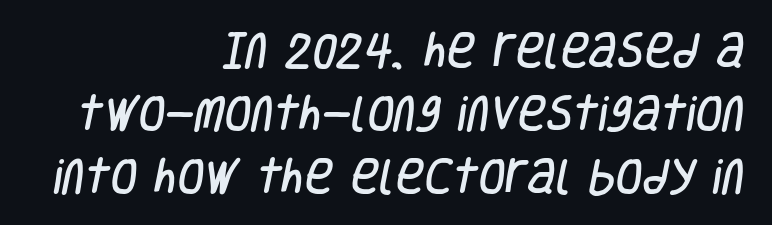
These lines are rendered in a variable-pitch font. Whoever set this chose a conventional vertical rhythm. A typesetter would label this face a sans. Only glyphs here, with clear space below each row. The letters sit at their default tracking, neither squeezed nor spread. Right-aligned paragraph, ragged on the left.
